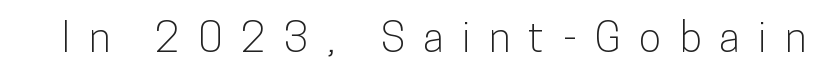
The string is rendered with underlining switched off. Each word looks stretched out because of the extra space between its letters. Here the designer chose a conventional face with non-uniform glyph widths. The glyphs in this specimen are sans serif. This is roman type, the default non-slanted kind.
